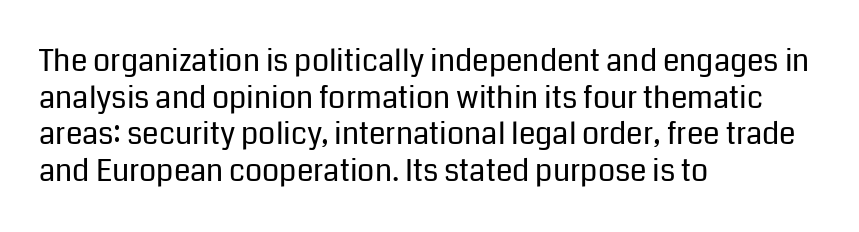
The image shows 30 px regular-weight sans-serif type, upright; set left-aligned, line spacing 1.22x, normal letter spacing, not underlined; low stroke contrast and a medium x-height.
